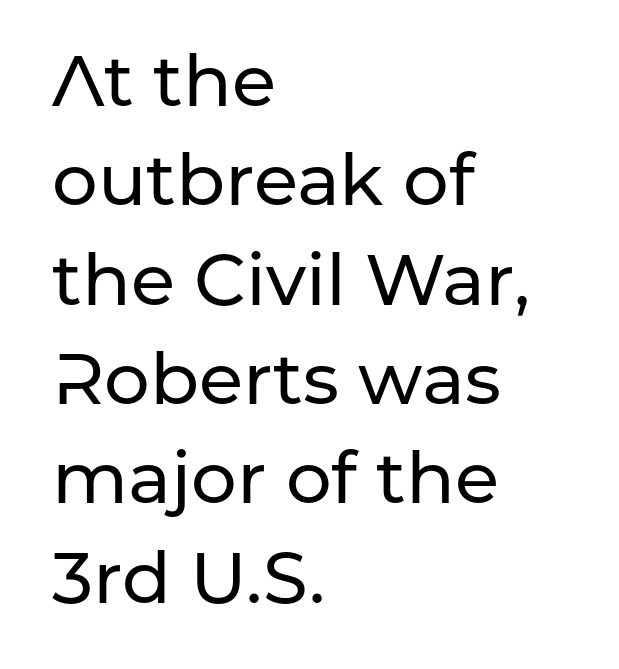
{"serif": "no", "italic": "no", "width": "normal", "stroke_contrast": "low", "x_height": "medium", "monospaced": "no", "underline": "no", "align": "left", "line_spacing": "normal", "line_spacing_ratio": 1.38, "letter_spacing": "normal", "letter_spacing_em": 0.0, "glyph_px": 72}
